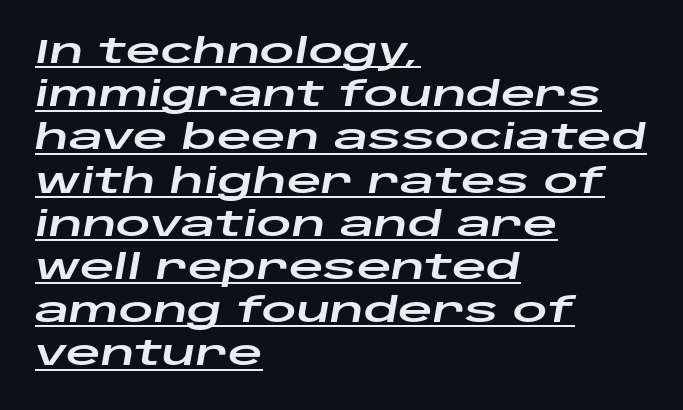
Q: Is the text italic (slanted)? A: Yes, it leans right by about 10 degrees.
Q: Is the text underlined? A: Yes.
Q: How is the paragraph aligned? A: Left-aligned.
Q: Is the spacing between letters normal or unusually wide? A: Normal.
Q: Is the spacing between lines tight, normal or loose? A: Normal.
Q: Width (condensed, normal, or wide)? A: Wide.
Q: Stroke contrast? A: Low.
Q: x-height? A: Large.
Q: Monospaced? A: No.
